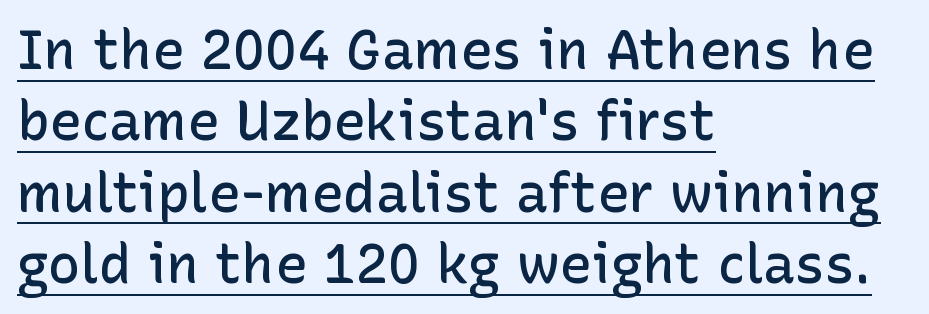
The image shows 54 px semibold sans-serif type, upright; set left-aligned, normal line spacing (1.32x), normal letter spacing, underlined; low stroke contrast and a medium x-height.
